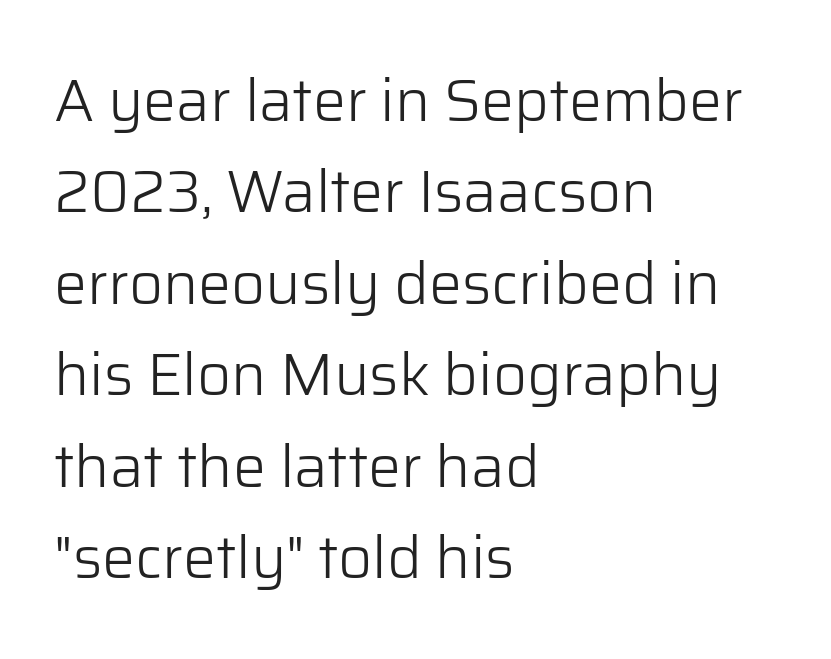
{"serif": "no", "italic": "no", "bold": "no", "weight": "light", "width": "normal", "stroke_contrast": "low", "x_height": "medium", "monospaced": "no", "underline": "no", "align": "left", "line_spacing": "normal", "line_spacing_ratio": 1.55, "letter_spacing": "normal", "letter_spacing_em": 0.0, "glyph_px": 59}
